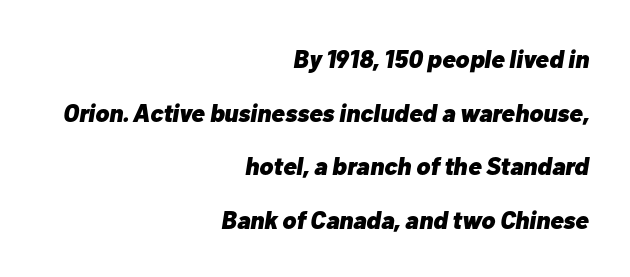
You can tell it's italic because the verticals aren't actually vertical. Between one letter and the next there's only the usual sliver of space. Bold? Absolutely — the strokes are thick and heavy. This sample is right-justified, so line beginnings fall wherever the words allow. Plain, unruled lines of type. Rows of type keep a wide berth in the vertical direction.
